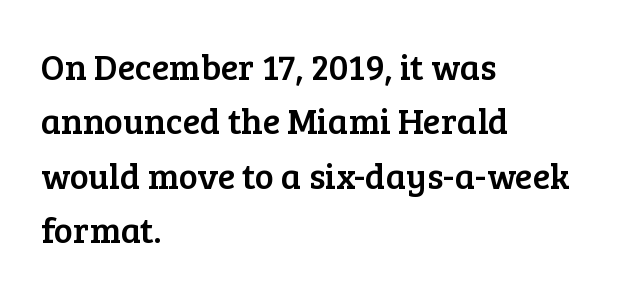
{"serif": "yes", "italic": "no", "width": "normal", "stroke_contrast": "low", "x_height": "medium", "monospaced": "no", "underline": "no", "align": "left", "line_spacing": "normal", "line_spacing_ratio": 1.51, "letter_spacing": "normal", "letter_spacing_em": 0.0, "glyph_px": 36}
